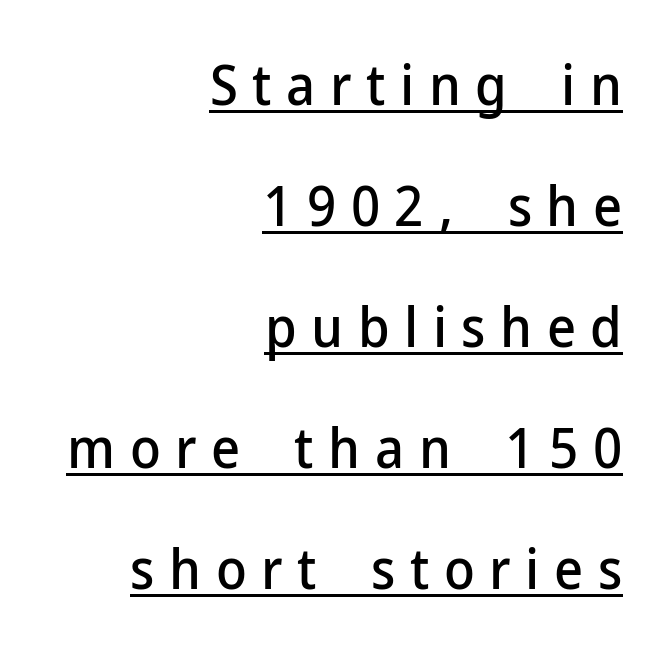
{"serif": "no", "italic": "no", "width": "normal", "stroke_contrast": "low", "x_height": "medium", "monospaced": "no", "underline": "yes", "align": "right", "line_spacing": "loose", "line_spacing_ratio": 2.16, "letter_spacing": "wide", "letter_spacing_em": 0.26, "glyph_px": 56}
